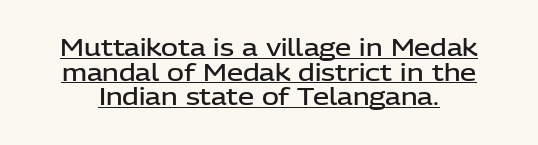
Letter spacing: default. In designer terms, the underline attribute is active on this setting. The block of text is dense from top to bottom, with scant space between rows. Quick note: not italic, upright. The typesetting leans somewhat heavy: a semibold.
